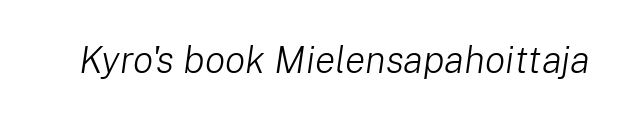
{"italic": "yes", "lean": "right", "slant_degrees": 8, "bold": "no", "weight": "light", "width": "normal", "stroke_contrast": "low", "x_height": "medium", "monospaced": "no", "underline": "no", "letter_spacing": "normal", "letter_spacing_em": 0.0, "glyph_px": 38}
